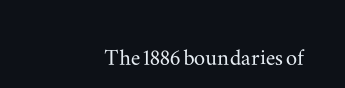
These lines were composed using upright roman letters. Nobody touched the tracking dial on this one. Clear beneath every line of the passage. A serif font was chosen for this passage.
